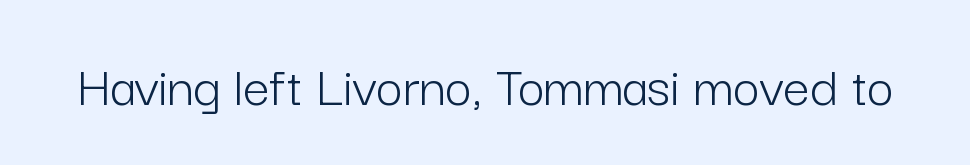
The image shows 59 px light sans-serif type, upright; set normal letter spacing, not underlined; low stroke contrast and a medium x-height.
